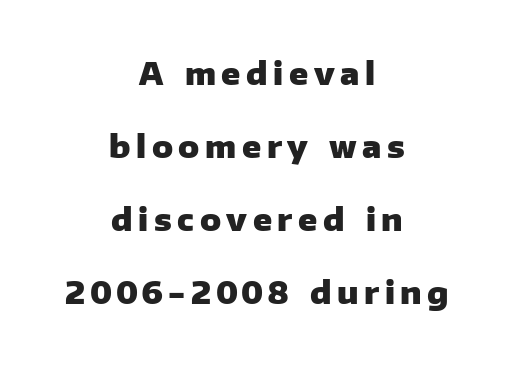
Caption: multi-line text, centered on the measure. Lines of text with bare space underneath. Is there much room between lines? Yes — plenty of vertical air separates them. Looks like regular typesetting: each glyph gets only the width it needs. Thick stems and heavy bowls — unmistakably bold. The passage shown is typeset with a sans-serif family.
